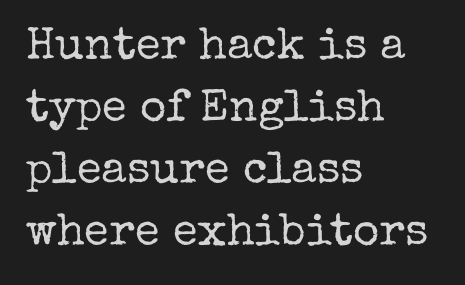
{"serif": "yes", "italic": "no", "bold": "no", "weight": "regular", "width": "normal", "stroke_contrast": "low", "x_height": "medium", "monospaced": "no", "underline": "no", "align": "left", "line_spacing": "normal", "line_spacing_ratio": 1.38, "letter_spacing": "normal", "letter_spacing_em": 0.0, "glyph_px": 45}
